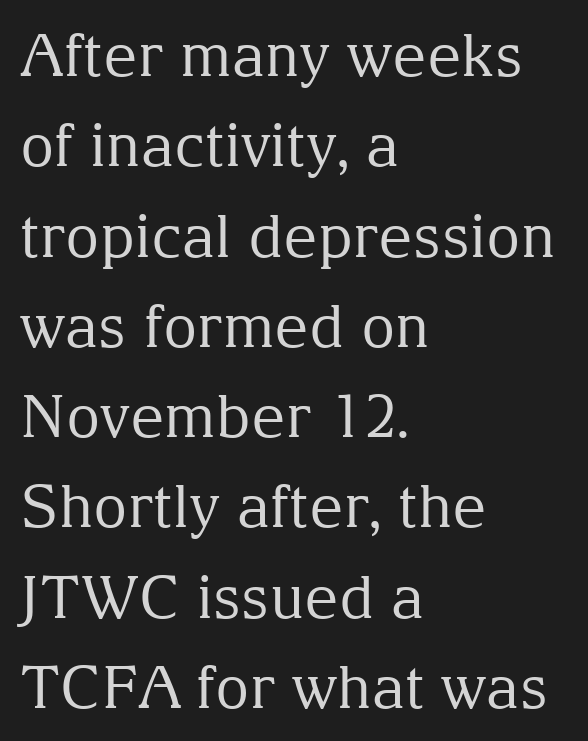
{"serif": "yes", "italic": "no", "bold": "no", "weight": "regular", "width": "normal", "stroke_contrast": "medium", "x_height": "medium", "monospaced": "no", "underline": "no", "align": "left", "line_spacing": "normal", "line_spacing_ratio": 1.53, "letter_spacing": "normal", "letter_spacing_em": 0.0, "glyph_px": 59}
